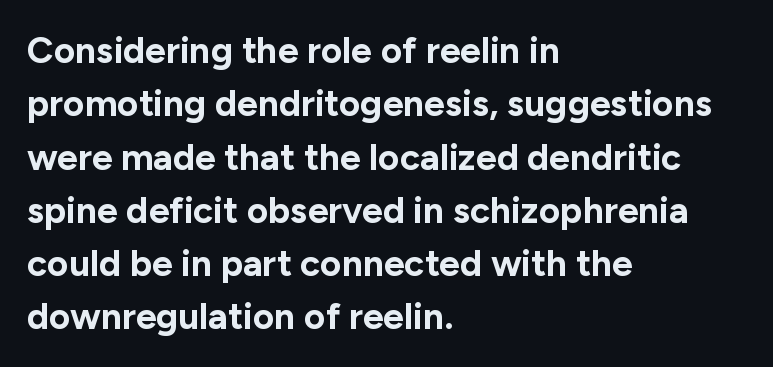
The image shows 37 px bold sans-serif type, upright; set left-aligned, normal line spacing (1.44x), normal letter spacing, not underlined; low stroke contrast and a medium x-height.
